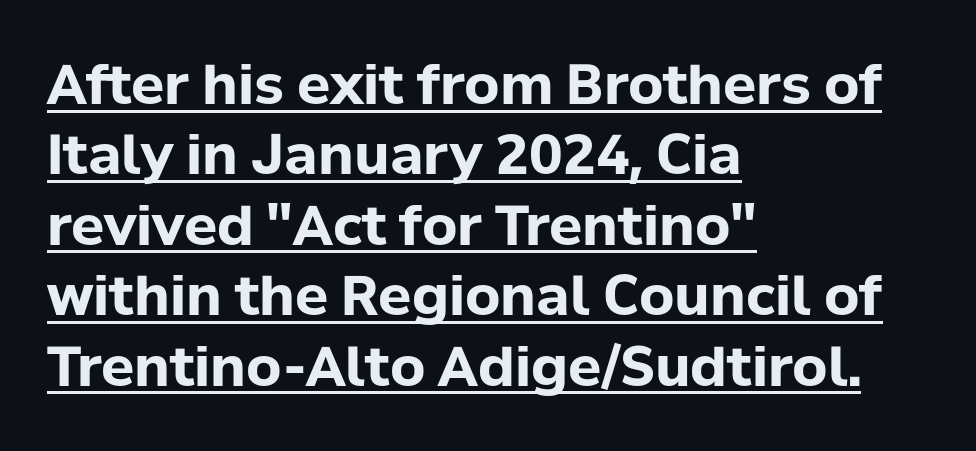
Q: Is the text bold? A: Yes.
Q: Is the text italic (slanted)? A: No, it is upright.
Q: Is the typeface a serif or a sans-serif typeface? A: Sans-serif.
Q: Is the text underlined? A: Yes.
Q: How is the paragraph aligned? A: Left-aligned.
Q: Is the spacing between letters normal or unusually wide? A: Normal.
Q: Is the spacing between lines tight, normal or loose? A: Normal.
Q: Width (condensed, normal, or wide)? A: Normal.
Q: Stroke contrast? A: Low.
Q: x-height? A: Medium.
Q: Monospaced? A: No.
